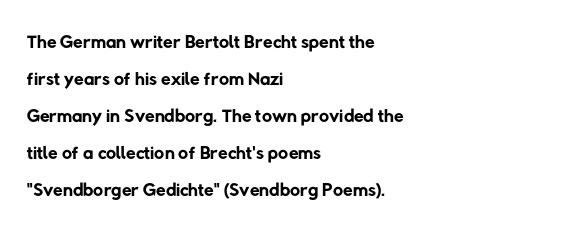
Q: Is the text bold? A: No.
Q: Is the typeface a serif or a sans-serif typeface? A: Sans-serif.
Q: Is the text underlined? A: No.
Q: How is the paragraph aligned? A: Left-aligned.
Q: Is the spacing between letters normal or unusually wide? A: Normal.
Q: Is the spacing between lines tight, normal or loose? A: Normal.
Q: Width (condensed, normal, or wide)? A: Normal.
Q: Stroke contrast? A: Low.
Q: x-height? A: Medium.
Q: Monospaced? A: No.
